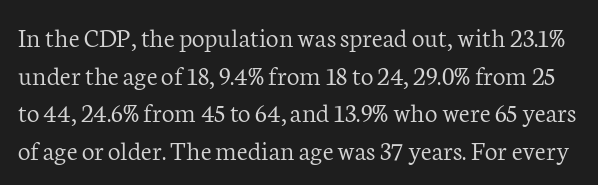
This sample keeps an unexceptional amount of space between lines. This is serif lettering, the kind often seen in printed books. Words appear dense and cohesive because spacing is normal. Designer's note — italics off, roman on. Counters stay open thanks to moderate or lighter strokes.
